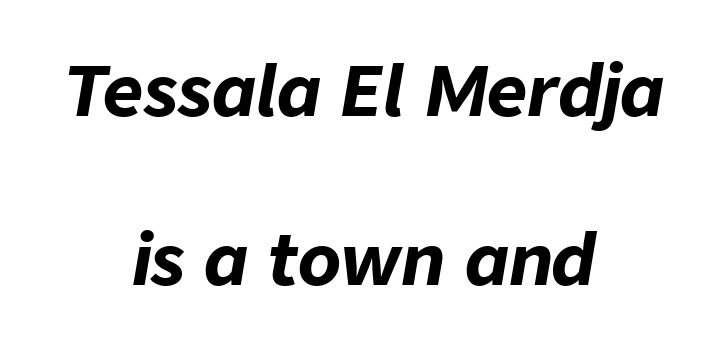
Q: Is the text bold? A: Yes.
Q: Is the text italic (slanted)? A: Yes, it leans right by about 9 degrees.
Q: Is the text underlined? A: No.
Q: How is the paragraph aligned? A: Centered.
Q: Is the spacing between letters normal or unusually wide? A: Normal.
Q: Is the spacing between lines tight, normal or loose? A: Loose.
Q: Width (condensed, normal, or wide)? A: Normal.
Q: Stroke contrast? A: Low.
Q: x-height? A: Medium.
Q: Monospaced? A: No.
